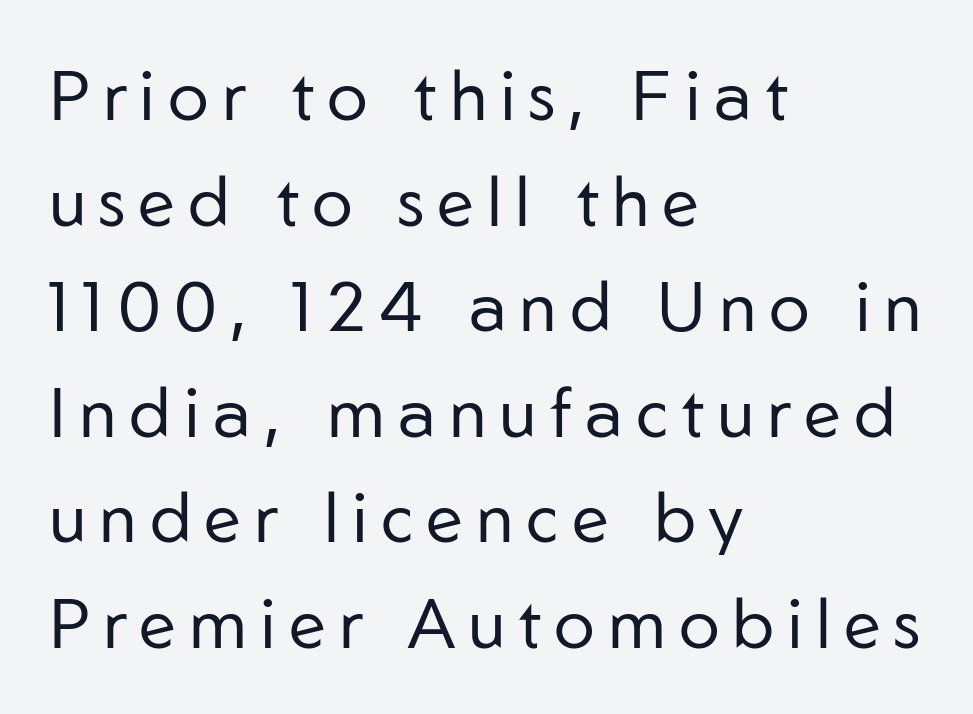
Does the copy run flush right? No — it runs flush left. This is the regular roman posture of the typeface. Baseline-to-baseline distance is the conventional proportion of letter height. The characters display no serif detailing; their extremities are plain.
